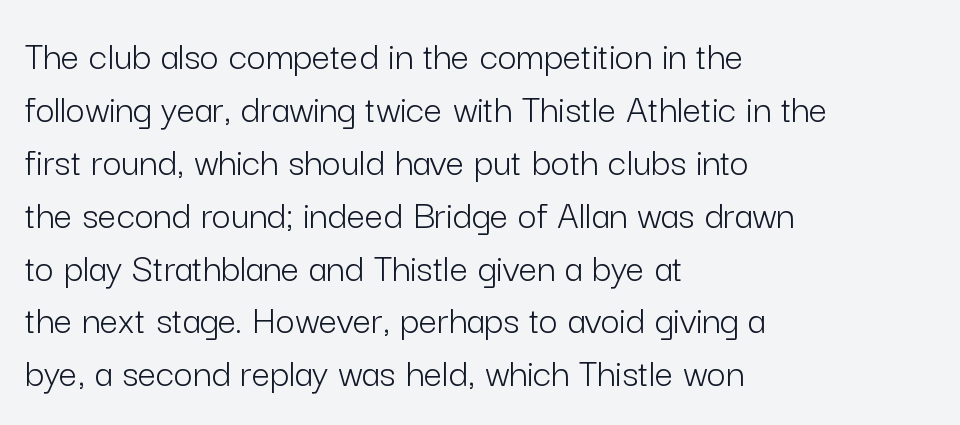
Caption: multi-line text, flush left, ragged right. Nope, no serifs anywhere on these letters. These lines are rendered in a variable-pitch font. Whoever set this chose a conventional vertical rhythm. Has an underline been added? It has not.
